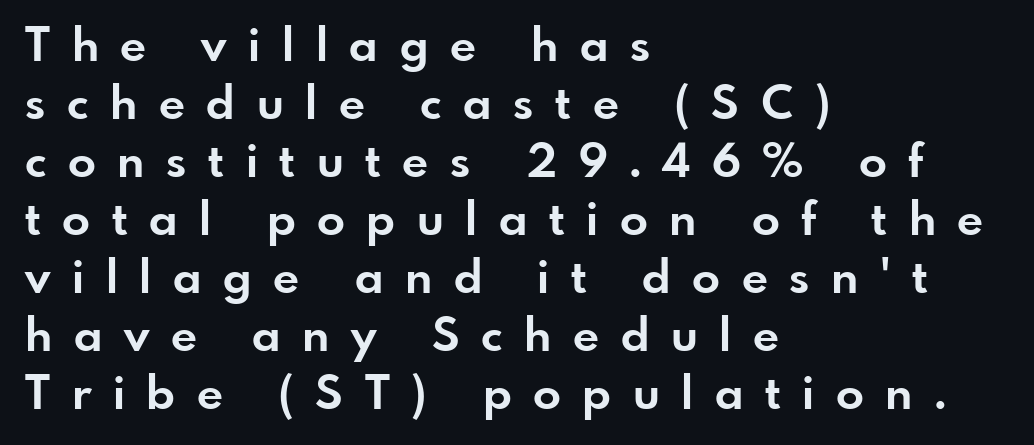
Check where the strokes stop: nothing finishes them off — pure sans. A normal amount of white space separates one row of letters from the next. The passage shown is typed in a proportional face where columns would drift. The face used here is rendered with a markedly widened letterfit. Check the space under the baseline: it is left empty.
